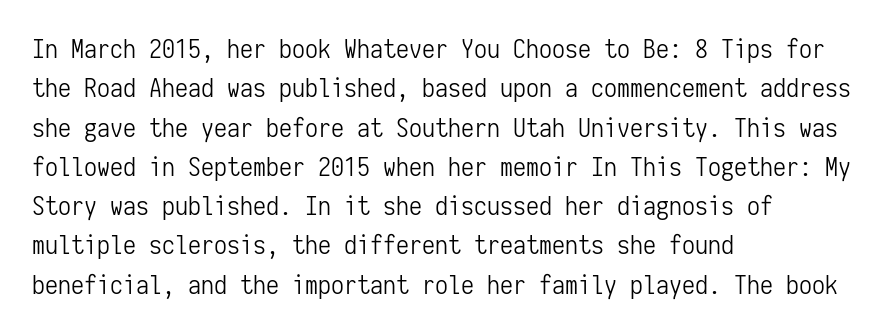
Q: Is the text bold? A: No.
Q: Is the text italic (slanted)? A: No, it is upright.
Q: Is the text underlined? A: No.
Q: How is the paragraph aligned? A: Left-aligned.
Q: Is the spacing between letters normal or unusually wide? A: Normal.
Q: Is the spacing between lines tight, normal or loose? A: Normal.
